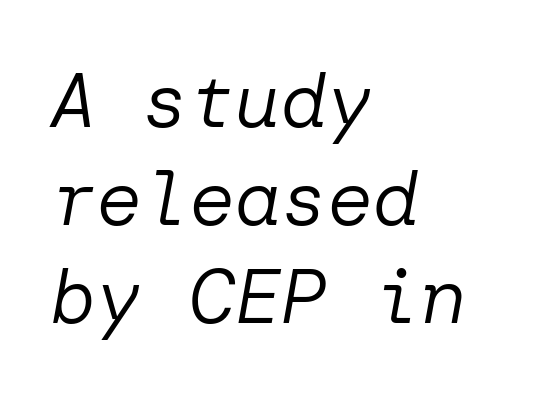
The image shows 77 px regular-weight type, italic (leaning right); set left-aligned, normal line spacing (1.27x), normal letter spacing, not underlined; low stroke contrast and a medium x-height.
